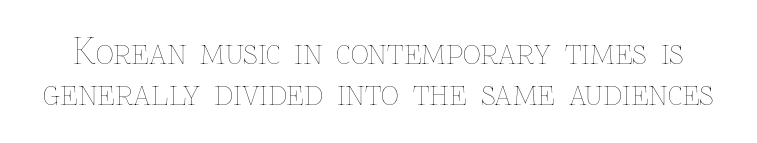
The image shows 35 px thin type, upright; set line spacing 1.17x, normal letter spacing, not underlined; low stroke contrast and a medium x-height.
